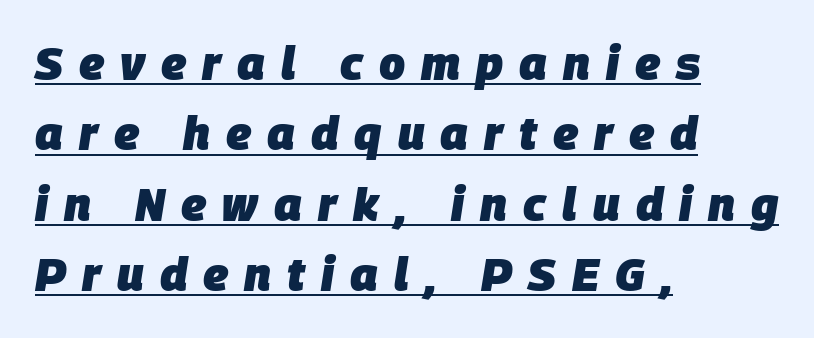
{"italic": "yes", "lean": "right", "slant_degrees": 9, "bold": "yes", "weight": "heavy", "width": "normal", "stroke_contrast": "low", "x_height": "large", "monospaced": "no", "underline": "yes", "align": "left", "line_spacing": "normal", "line_spacing_ratio": 1.53, "letter_spacing": "wide", "letter_spacing_em": 0.35, "glyph_px": 46}
